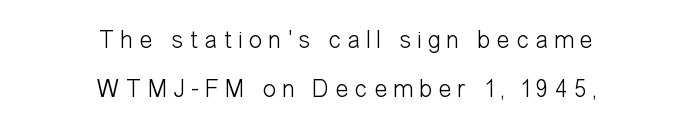
Q: Is the text bold? A: No.
Q: Is the text italic (slanted)? A: No, it is upright.
Q: Is the text underlined? A: No.
Q: How is the paragraph aligned? A: Centered.
Q: Is the spacing between letters normal or unusually wide? A: Unusually wide.
Q: Is the spacing between lines tight, normal or loose? A: Loose.
